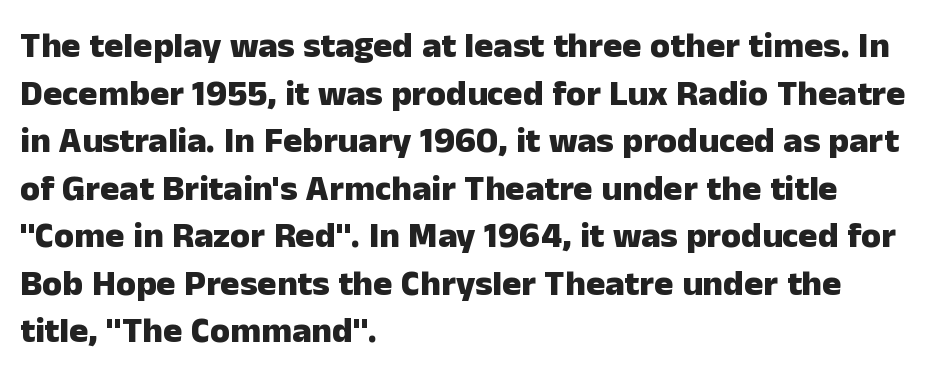
{"serif": "no", "italic": "no", "bold": "yes", "weight": "heavy", "width": "normal", "stroke_contrast": "low", "x_height": "medium", "monospaced": "no", "underline": "no", "align": "left", "line_spacing": "normal", "line_spacing_ratio": 1.32, "letter_spacing": "normal", "letter_spacing_em": 0.0, "glyph_px": 36}
